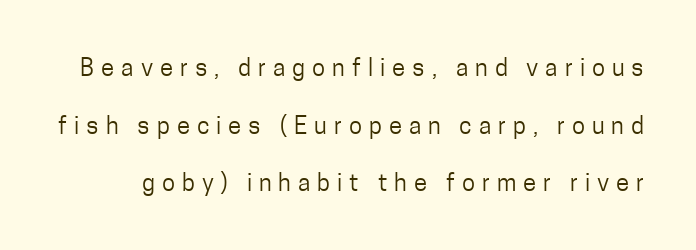
The image shows 24 px text type, upright; set loose line spacing (2.4x), unusually wide letter spacing (+0.29 em), not underlined.
